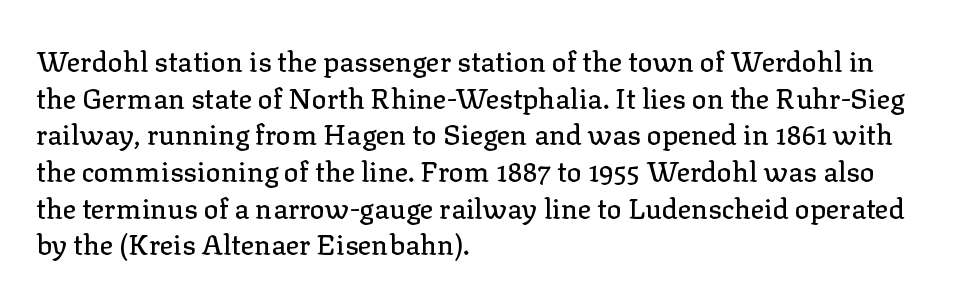
The image shows 28 px serif type, upright; set left-aligned, normal line spacing (1.31x), normal letter spacing, not underlined; low stroke contrast and a medium x-height.
